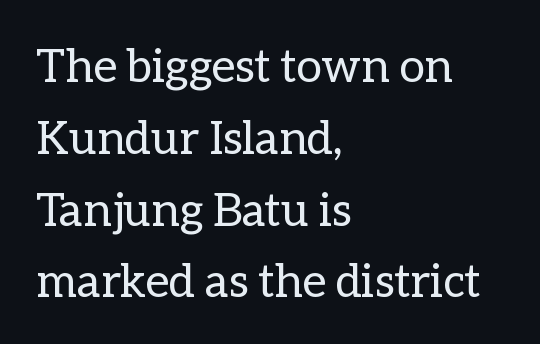
{"italic": "no", "bold": "no", "weight": "regular", "width": "normal", "stroke_contrast": "low", "x_height": "medium", "monospaced": "no", "underline": "no", "align": "left", "line_spacing": "normal", "line_spacing_ratio": 1.56, "letter_spacing": "normal", "letter_spacing_em": 0.0, "glyph_px": 46}
